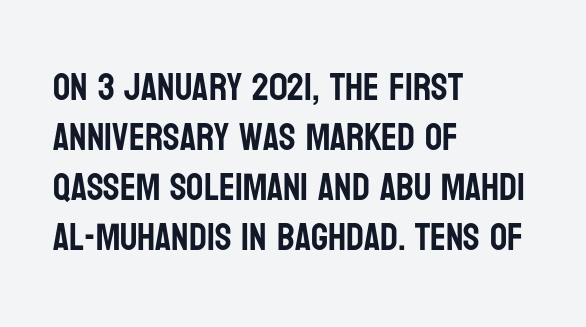
The image shows 38 px condensed sans-serif type, upright; set left-aligned, normal line spacing (1.32x), normal letter spacing, not underlined; low stroke contrast and a large x-height.
